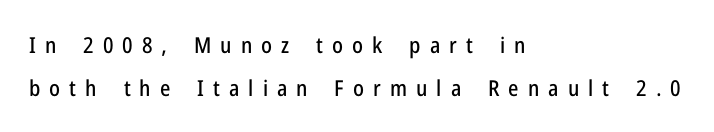
The image shows 22 px text type, upright; set left-aligned, loose line spacing (1.94x), unusually wide letter spacing (+0.41 em), not underlined.
